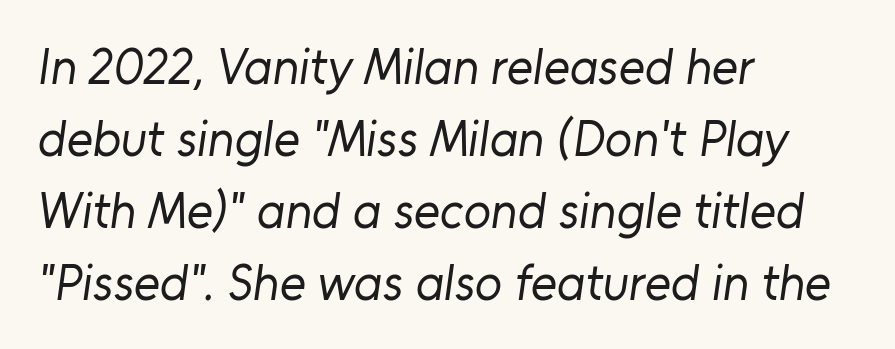
Q: Is the text bold? A: No.
Q: Is the typeface a serif or a sans-serif typeface? A: Sans-serif.
Q: Is the text underlined? A: No.
Q: How is the paragraph aligned? A: Left-aligned.
Q: Is the spacing between letters normal or unusually wide? A: Normal.
Q: Is the spacing between lines tight, normal or loose? A: Normal.
Q: Width (condensed, normal, or wide)? A: Normal.
Q: Stroke contrast? A: Low.
Q: x-height? A: Medium.
Q: Monospaced? A: No.
